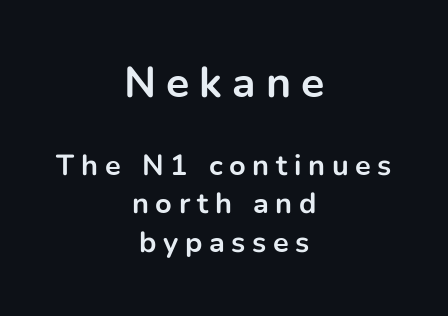
The text was rendered using a sans face with plain stroke endings. Is this a fixed-width face? No — the glyphs have proportional, varying widths. The rendering shrinks the type as you move from the upper chunk to the lower. How are the letters spaced? Widely, with obvious added tracking. A clean baseline with only descenders dipping below it.
